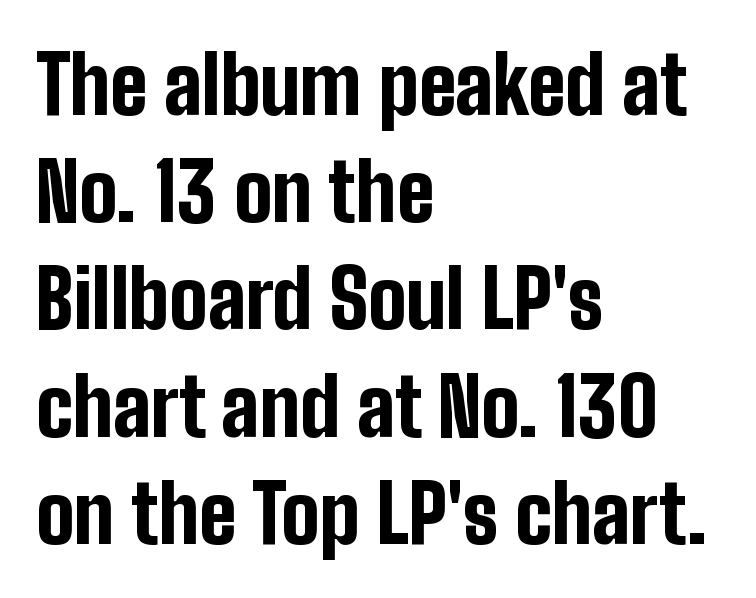
Q: Is the text bold? A: Yes.
Q: Is the text italic (slanted)? A: No, it is upright.
Q: Is the typeface a serif or a sans-serif typeface? A: Sans-serif.
Q: Is the text underlined? A: No.
Q: How is the paragraph aligned? A: Left-aligned.
Q: Is the spacing between letters normal or unusually wide? A: Normal.
Q: Is the spacing between lines tight, normal or loose? A: Normal.
Q: Width (condensed, normal, or wide)? A: Condensed.
Q: Stroke contrast? A: Low.
Q: x-height? A: Medium.
Q: Monospaced? A: No.
